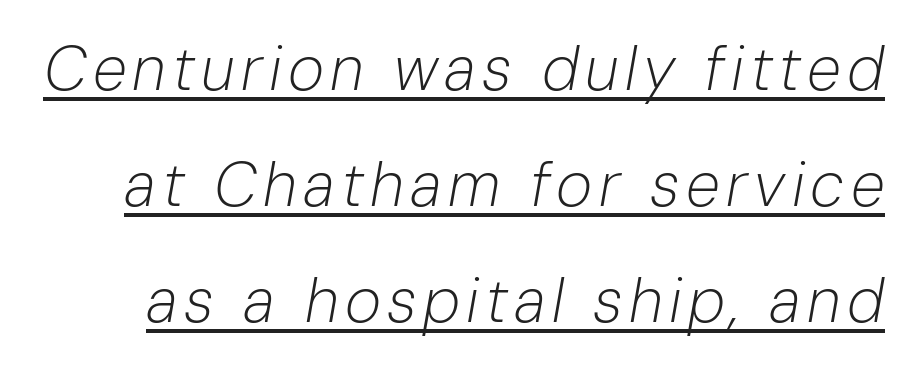
Is the type slanted? Yes — the strokes lean at a clear angle. The passage shown is underscored from start to finish. A typesetter would call this proportional, since set widths differ per character. Compared with a typical body face, this is equally light or lighter still.
